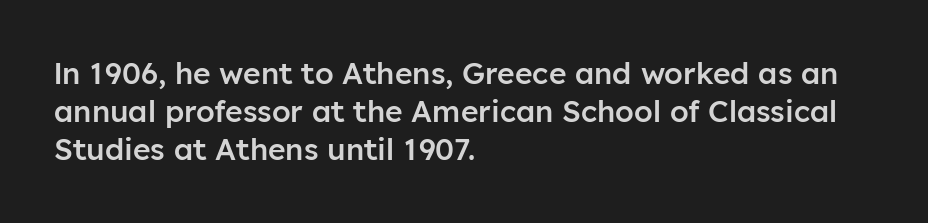
The image shows 30 px semibold sans-serif type, upright; set left-aligned, normal line spacing (1.27x), normal letter spacing, not underlined; low stroke contrast and a medium x-height.
